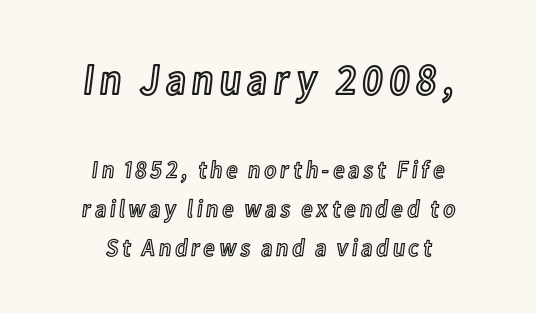
Q: Is the text italic (slanted)? A: Yes.
Q: Is the text underlined? A: No.
Q: How is the paragraph aligned? A: Centered.
Q: Is the spacing between lines tight, normal or loose? A: Normal.
Q: Which block of text is set in a larger size, the first (top) or the second (bottom)? A: The first (top) one.
Q: Width (condensed, normal, or wide)? A: Condensed.
Q: x-height? A: Medium.
Q: Monospaced? A: No.
